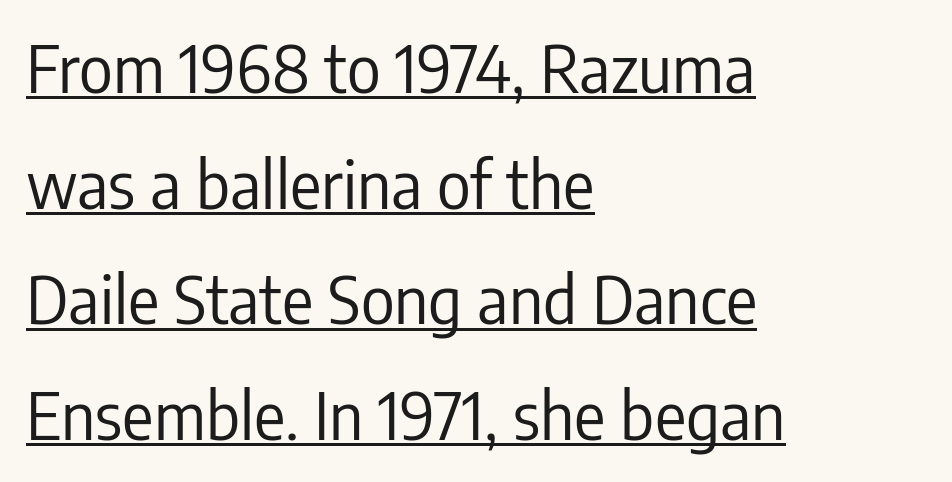
Q: Is the text bold? A: No.
Q: Is the text italic (slanted)? A: No, it is upright.
Q: Is the typeface a serif or a sans-serif typeface? A: Sans-serif.
Q: Is the text underlined? A: Yes.
Q: How is the paragraph aligned? A: Left-aligned.
Q: Is the spacing between letters normal or unusually wide? A: Normal.
Q: Width (condensed, normal, or wide)? A: Condensed.
Q: Stroke contrast? A: Low.
Q: x-height? A: Medium.
Q: Monospaced? A: No.
